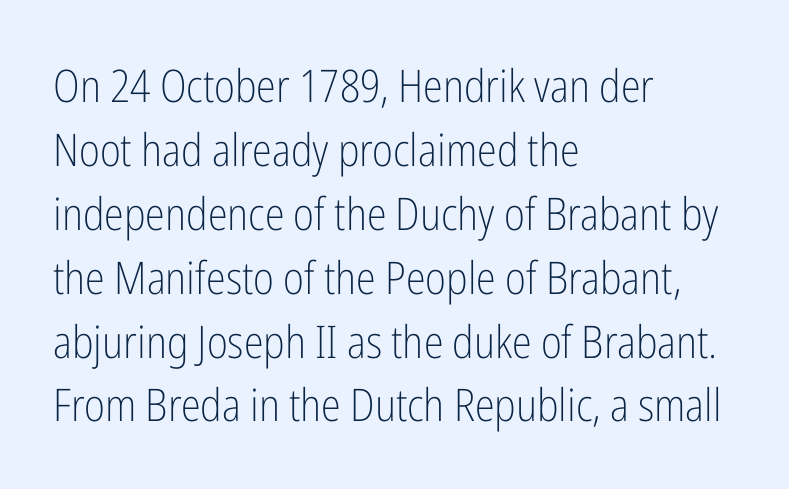
The image shows 45 px light, condensed sans-serif type, upright; set left-aligned, normal line spacing (1.42x), normal letter spacing, not underlined; low stroke contrast and a medium x-height.
